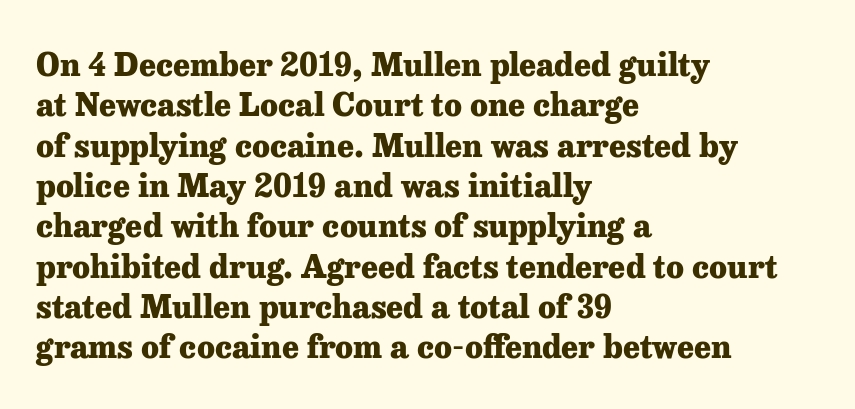
{"serif": "yes", "italic": "no", "bold": "yes", "weight": "heavy", "width": "normal", "stroke_contrast": "low", "x_height": "medium", "monospaced": "no", "underline": "no", "align": "left", "line_spacing": "normal", "line_spacing_ratio": 1.26, "letter_spacing": "normal", "letter_spacing_em": 0.0, "glyph_px": 32}
